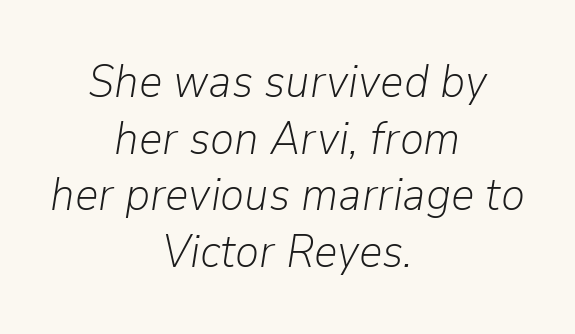
The face used here is proportionally spaced, like ordinary book or web type. There is no visible air inserted between adjacent glyphs. Plain, unruled lines of type. Weight class: somewhere from thin through regular. Does the copy run flush right? No — it is centered line by line.
